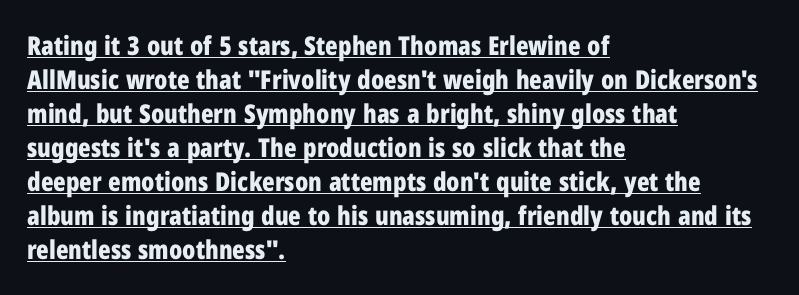
Vertically, the passage feels balanced, rows spaced as you'd expect. Is there any slant? The stems are plumb. A rule runs beneath these lines of type. These lines are set flush left with a ragged right edge. A dark, heavy texture on the line: the type is bold. The passage shown has conventional tracking throughout.
